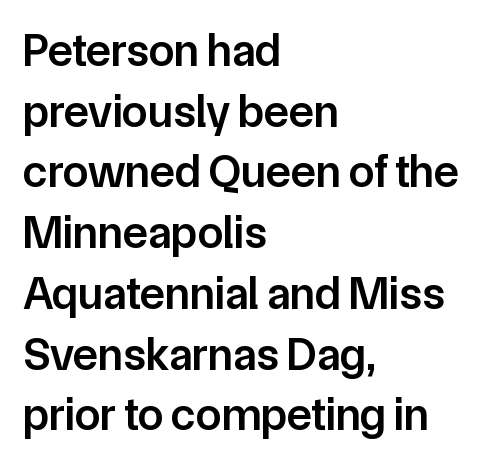
{"serif": "no", "italic": "no", "bold": "semi", "weight": "semibold", "width": "normal", "stroke_contrast": "low", "x_height": "medium", "monospaced": "no", "underline": "no", "align": "left", "line_spacing": "normal", "line_spacing_ratio": 1.32, "letter_spacing": "normal", "letter_spacing_em": 0.0, "glyph_px": 46}
